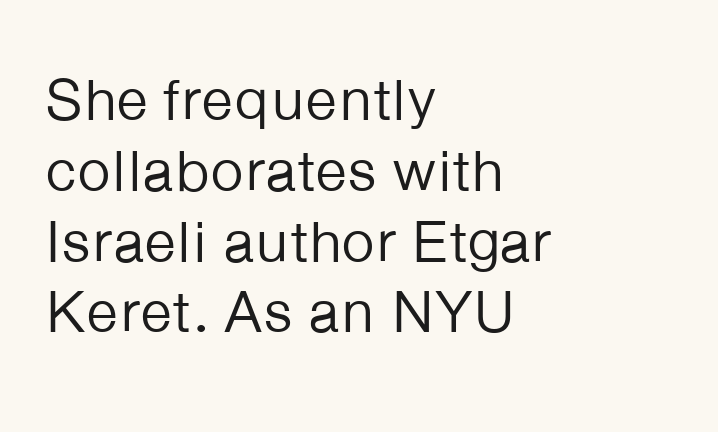
{"serif": "no", "italic": "no", "bold": "no", "weight": "regular", "width": "normal", "stroke_contrast": "low", "x_height": "medium", "monospaced": "no", "underline": "no", "align": "left", "line_spacing_ratio": 1.2, "letter_spacing": "normal", "letter_spacing_em": 0.0, "glyph_px": 59}
